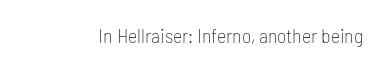
Posture: upright roman. Short note: letters normally spaced. The weight would be labelled regular, book, light, or lighter still. Lines of text with bare space underneath.
